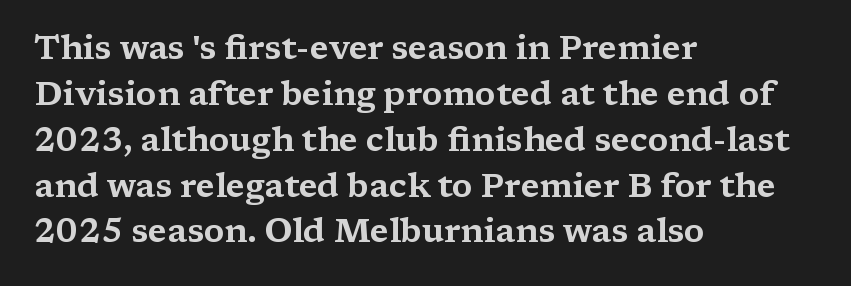
Check the space under the baseline: it is left empty. Think of a printed novel: that variable character pitch is what you see here. The passage shown has conventional tracking throughout. Each line starts at the same left margin while the right side varies. What's the leading like? Ordinary, nothing unusual. Type style note: has serifs.
